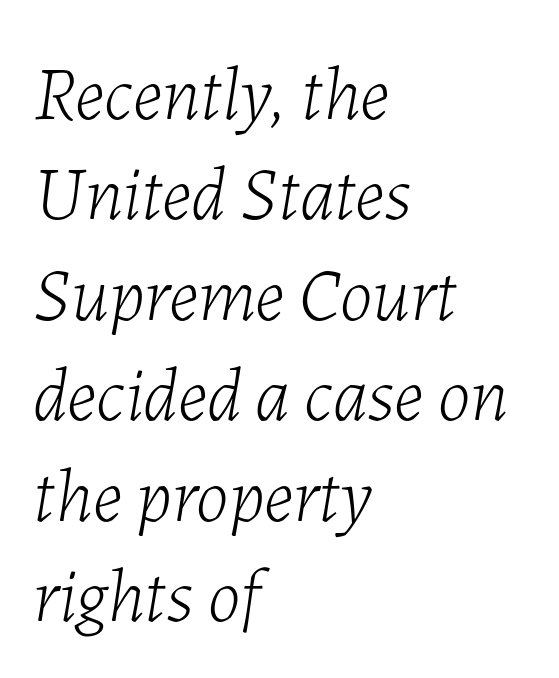
Q: Is the text bold? A: No.
Q: Is the text italic (slanted)? A: Yes, it leans right by about 7 degrees.
Q: Is the text underlined? A: No.
Q: How is the paragraph aligned? A: Left-aligned.
Q: Is the spacing between letters normal or unusually wide? A: Normal.
Q: Is the spacing between lines tight, normal or loose? A: Normal.
Q: Width (condensed, normal, or wide)? A: Normal.
Q: Stroke contrast? A: Low.
Q: x-height? A: Medium.
Q: Monospaced? A: No.
